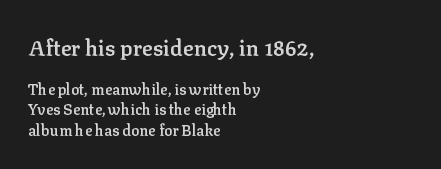
{"italic": "no", "bold": "semi", "underline": "no", "align": "left", "line_spacing": "normal", "line_spacing_ratio": 1.37, "letter_spacing": "normal", "letter_spacing_em": 0.0, "larger_block": "first", "size_ratio": 1.47, "glyph_px": 22}
